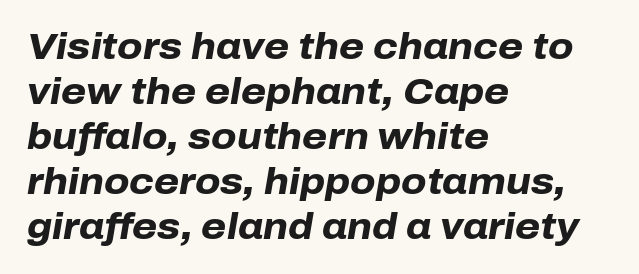
The image shows 36 px heavy type, italic (leaning right); set left-aligned, normal line spacing (1.25x), normal letter spacing, not underlined; low stroke contrast and a medium x-height.
